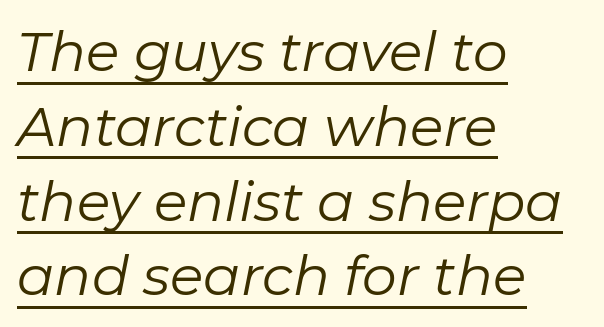
Proportional: the letters do not fall into vertical columns. Has an underline been added? It has. Looking at the ascenders, they clearly lean. Regular leading.
